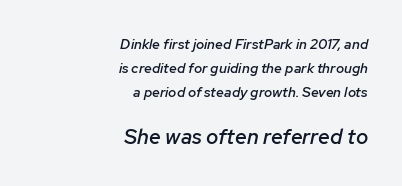
The image shows 21 px text type, italic (leaning right); set right-aligned, normal line spacing (1.7x), normal letter spacing, not underlined; the second (bottom) block is 1.5x larger.
